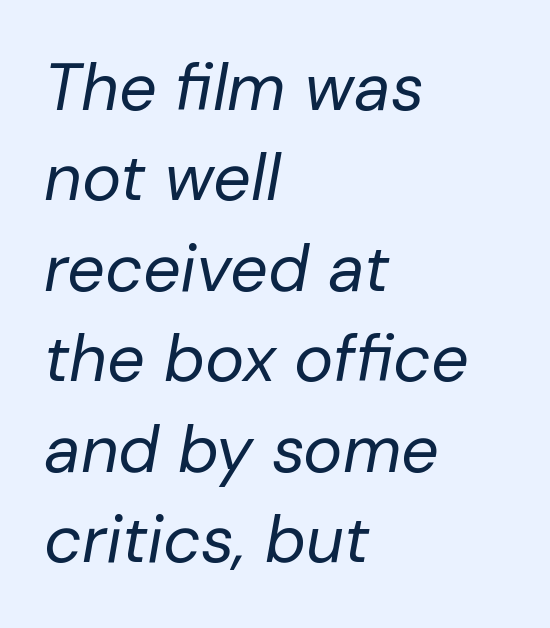
Q: Is the text bold? A: No.
Q: Is the text italic (slanted)? A: Yes, it leans right by about 10 degrees.
Q: Is the text underlined? A: No.
Q: How is the paragraph aligned? A: Left-aligned.
Q: Is the spacing between letters normal or unusually wide? A: Normal.
Q: Is the spacing between lines tight, normal or loose? A: Normal.
Q: Width (condensed, normal, or wide)? A: Normal.
Q: Stroke contrast? A: Low.
Q: x-height? A: Medium.
Q: Monospaced? A: No.
